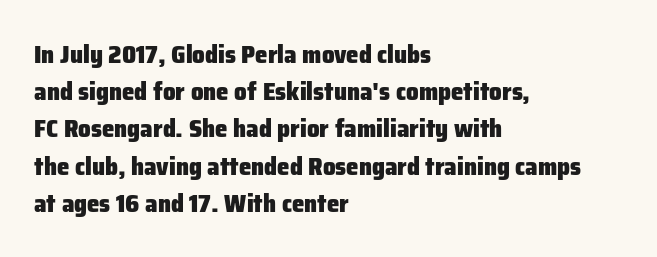
Q: Is the text bold? A: Yes.
Q: Is the text italic (slanted)? A: No, it is upright.
Q: Is the text underlined? A: No.
Q: How is the paragraph aligned? A: Left-aligned.
Q: Is the spacing between letters normal or unusually wide? A: Normal.
Q: Is the spacing between lines tight, normal or loose? A: Normal.
